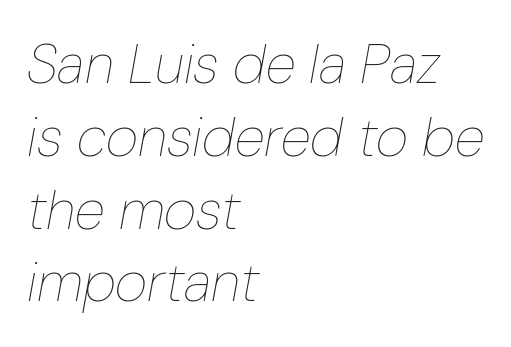
Q: Is the text bold? A: No.
Q: Is the text italic (slanted)? A: Yes, it leans right by about 10 degrees.
Q: Is the text underlined? A: No.
Q: How is the paragraph aligned? A: Left-aligned.
Q: Is the spacing between letters normal or unusually wide? A: Normal.
Q: Is the spacing between lines tight, normal or loose? A: Normal.
Q: Width (condensed, normal, or wide)? A: Condensed.
Q: Stroke contrast? A: Low.
Q: x-height? A: Medium.
Q: Monospaced? A: No.
